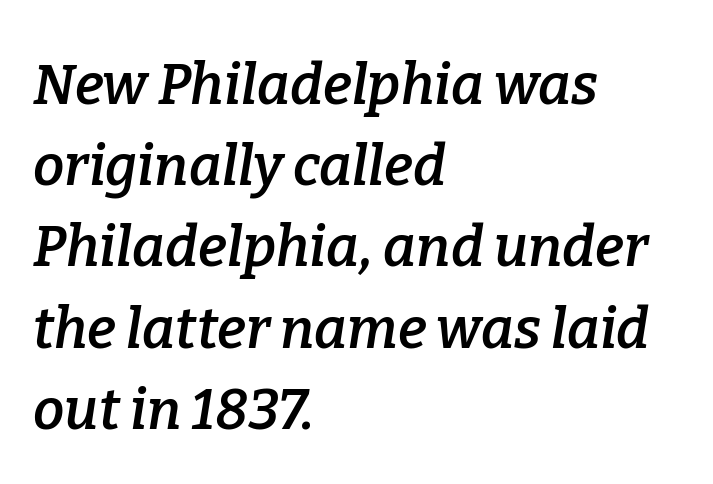
Visually the block forms a straight wall on the left and a jagged coastline on the right. Weight: semibold (demi). Nobody touched the tracking dial on this one. The space beneath each line is pristine and unruled.
